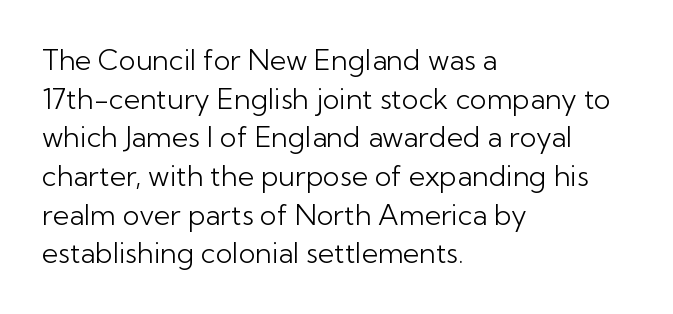
The image shows 28 px light sans-serif type, upright; set left-aligned, normal line spacing (1.38x), normal letter spacing, not underlined; low stroke contrast and a medium x-height.
